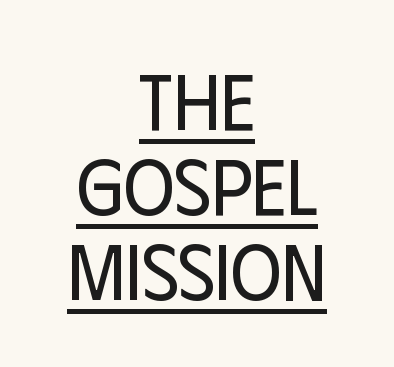
The image shows 78 px regular-weight, condensed sans-serif type, upright; set centered, tight line spacing (1.09x), normal letter spacing, underlined; low stroke contrast and a large x-height.
